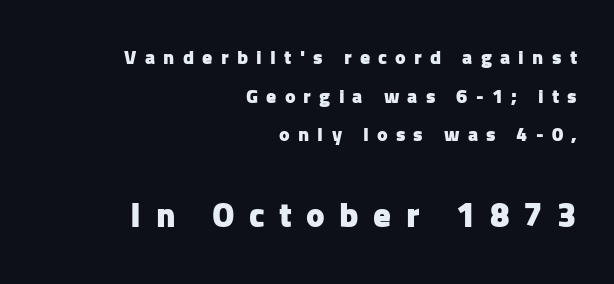
The strip under each line holds only bare page. Reading down the block, your eye finds every line finishing at a fixed right position. Weight check: bold — yes, fully. Proportional: the letters do not fall into vertical columns. Stroke terminals: plain, sans-serif. The rendering uses a large line-height, opening up the rows.
